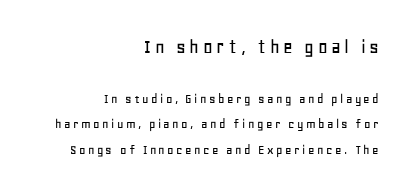
{"italic": "no", "underline": "no", "align": "right", "line_spacing_ratio": 1.82, "larger_block": "first", "size_ratio": 1.5, "glyph_px": 21}
